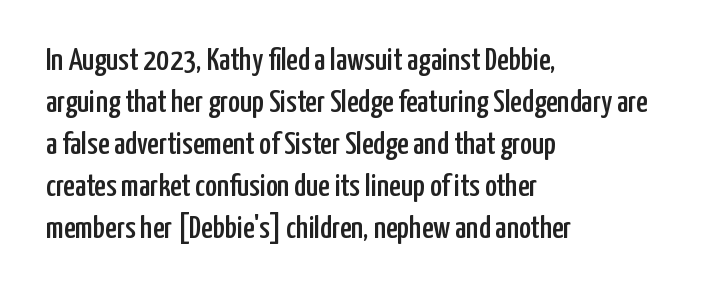
The image shows 32 px condensed sans-serif type, upright; set left-aligned, normal line spacing (1.31x), normal letter spacing, not underlined; low stroke contrast and a medium x-height.
